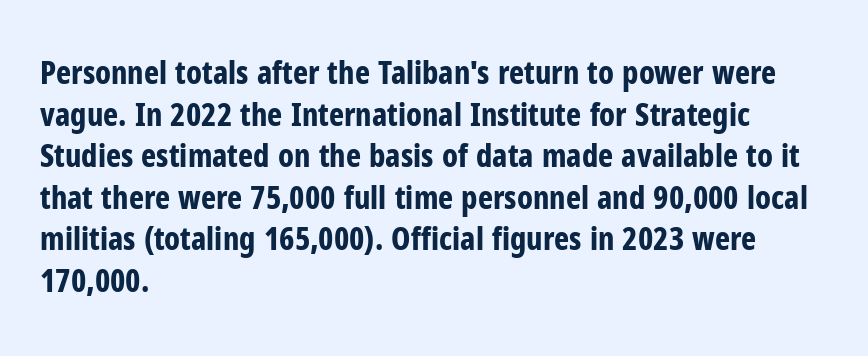
The typography opts for an upright posture over an oblique one. These words are printed bold, with thick strokes throughout. This is sans-serif lettering, the kind often seen on screens and signage. Spacing verdict: proportional, widths tailored to each character.
